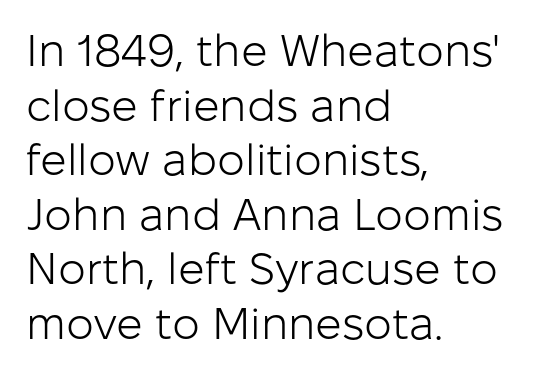
Tall strokes in this sample are plumb rather than angled. No chunkiness to these letters — they're not bold. Look at the tracking — it's just the regular setting, nothing added. Look at the bottom of the vertical strokes: they stop flat, with no serifs.
